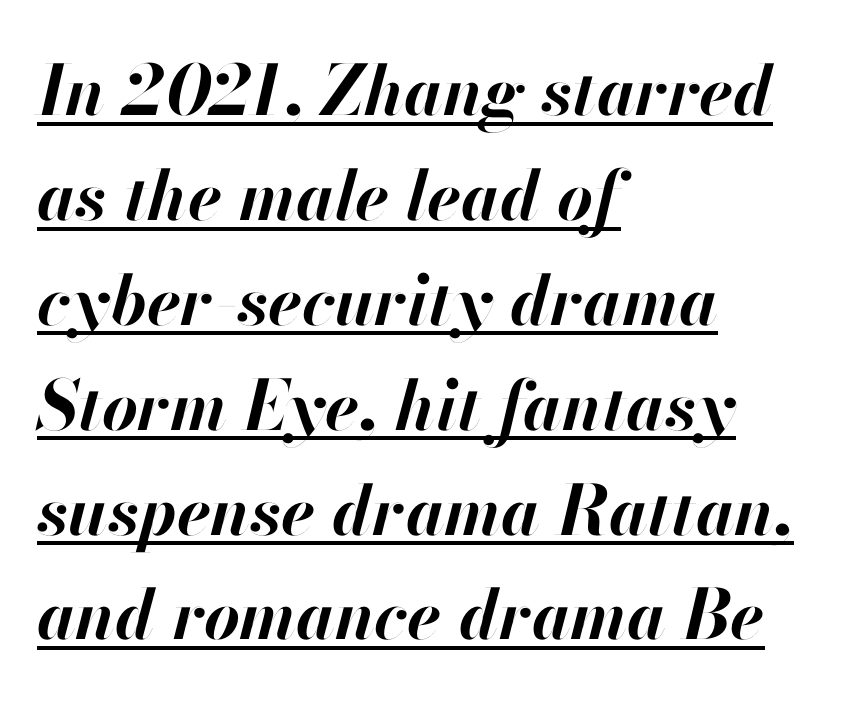
Heavy-handed strokes throughout: this text is bold. The line texture is even and compact thanks to regular tracking. This is underlined copy, the kind a proofreader might mark for attention. Every character sits at an angle, as italics do. Line spacing here is normal. Note the varied advance widths — an 'i' is clearly narrower than an 'm'.
